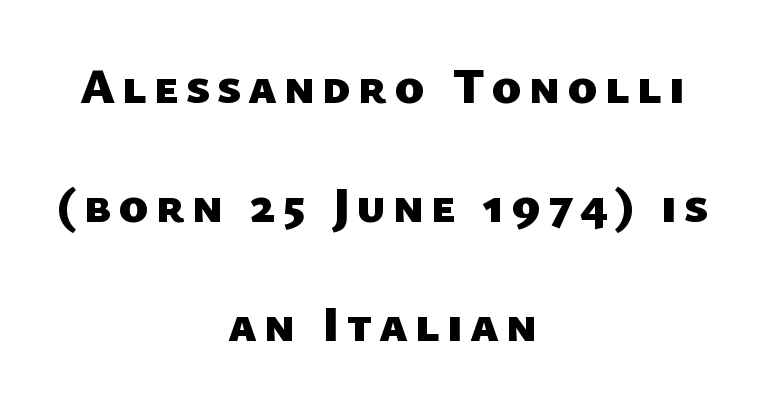
The image shows 50 px heavy sans-serif type; set centered, loose line spacing (2.38x), not underlined; low stroke contrast and a medium x-height.
